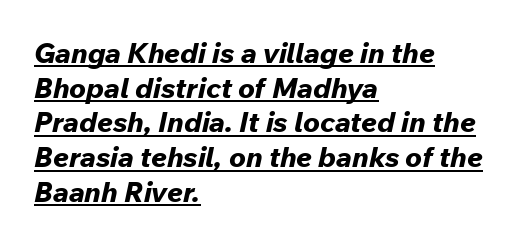
Character widths vary here, with narrow letters taking less room than wide ones. These lines keep a tight, regular rhythm from letter to letter. Each glyph is drawn with heavy, bold strokes. The font's italic variant was chosen for this text. The rendering anchors every line to the left-hand side.
